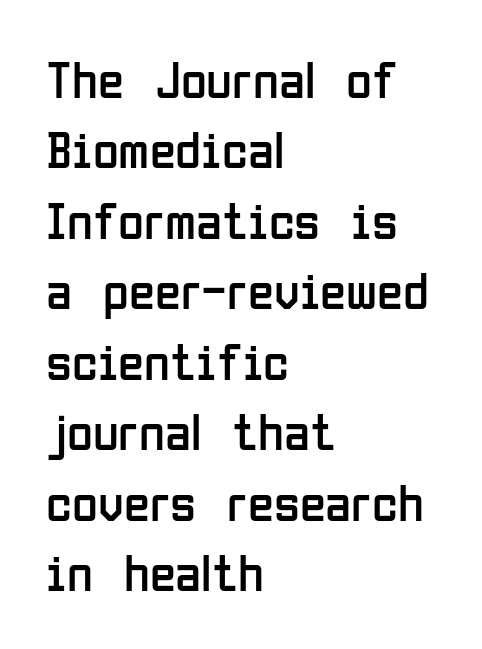
The image shows 53 px regular-weight, condensed sans-serif type, upright; set left-aligned, normal line spacing (1.33x), normal letter spacing, not underlined; low stroke contrast and a medium x-height.
